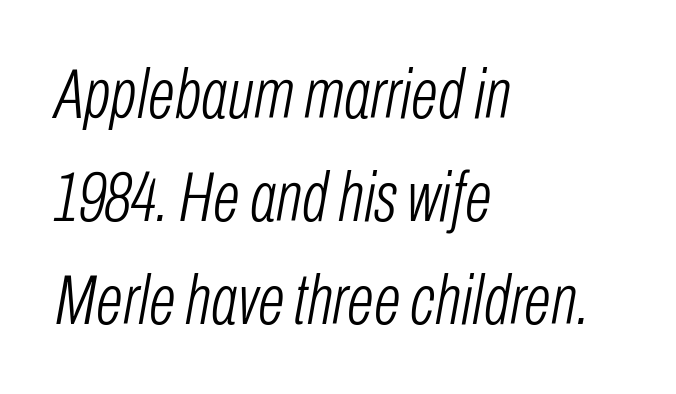
The image shows 71 px light, condensed type, italic (leaning right); set left-aligned, normal line spacing (1.45x), normal letter spacing, not underlined; low stroke contrast and a medium x-height.
